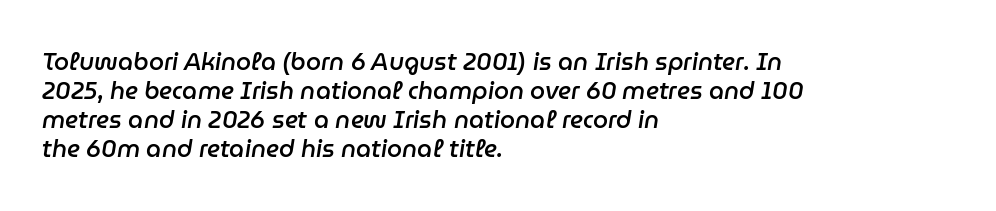
Q: Is the text bold? A: Semi-bold.
Q: Is the text italic (slanted)? A: Yes, it leans right by about 9 degrees.
Q: Is the text underlined? A: No.
Q: How is the paragraph aligned? A: Left-aligned.
Q: Is the spacing between letters normal or unusually wide? A: Normal.
